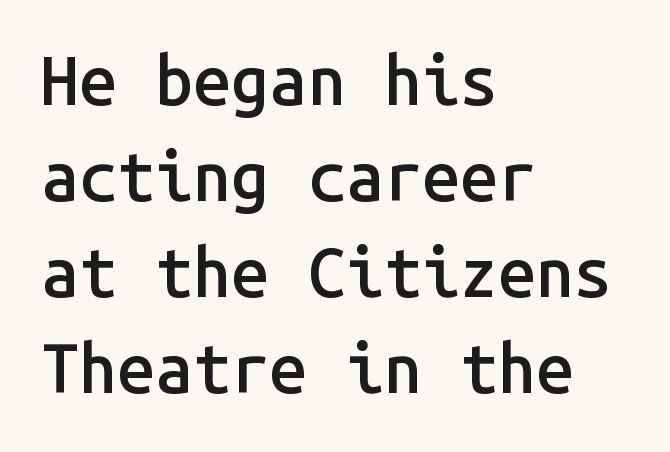
{"serif": "no", "italic": "no", "bold": "semi", "weight": "semibold", "width": "normal", "stroke_contrast": "low", "x_height": "medium", "monospaced": "yes", "underline": "no", "align": "left", "line_spacing": "normal", "line_spacing_ratio": 1.41, "letter_spacing": "normal", "letter_spacing_em": 0.0, "glyph_px": 68}
